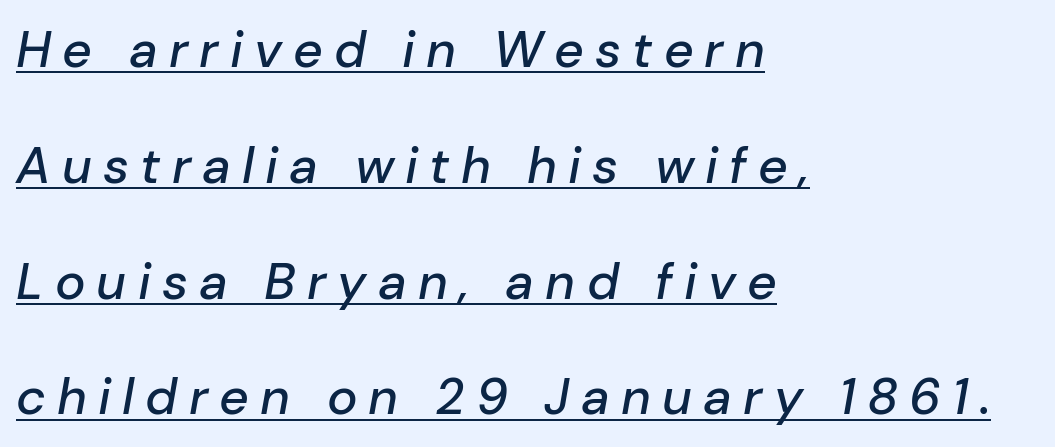
Observe the wide spacing: letters keep a clear distance from each other. Here the designer chose a conventional face with non-uniform glyph widths. Does the copy run flush right? No — it runs flush left. When letters slant like this, we call the style italic. Widely set lines give the paragraph a tall, airy silhouette. The sample's only ornament is a line tracing under the words.
